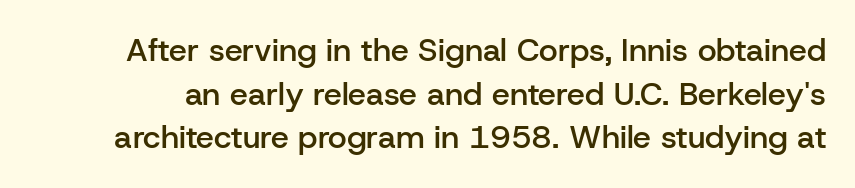
Type style note: lacks serifs. Glyph-to-glyph distance matches everyday printed text. Honestly, the row spacing looks completely unremarkable. The letters stand upright; this is a roman face. A typesetter would call this proportional, since set widths differ per character. Compared with an ordinary text face, these strokes are moderately heavier — a semibold.
